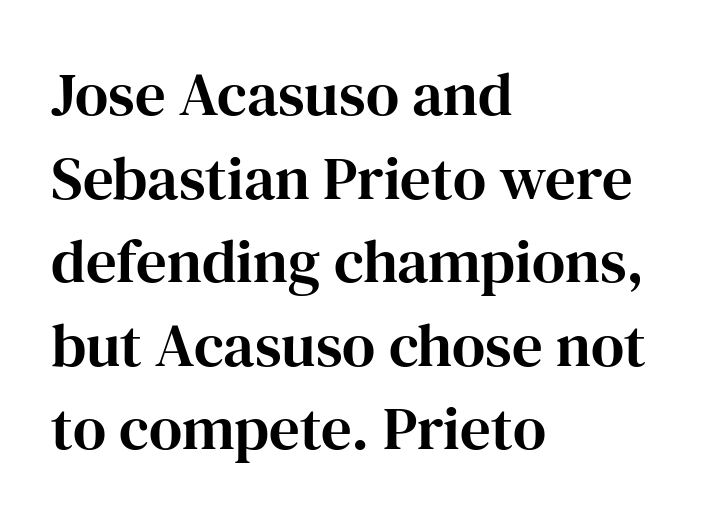
The image shows 61 px serif type, upright; set left-aligned, normal line spacing (1.37x), normal letter spacing, not underlined; high stroke contrast and a medium x-height.
